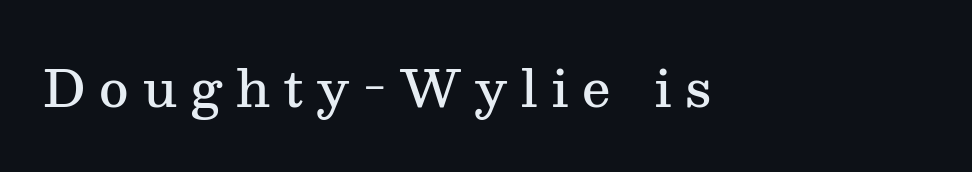
Loose tracking; the words dissolve into strings of separated letters. Each glyph is drawn with semibold strokes, heavier than normal yet not fully bold. Decoration check: the copy has no underline. Character widths vary here, with narrow letters taking less room than wide ones. Stroke terminals: seriffed.
